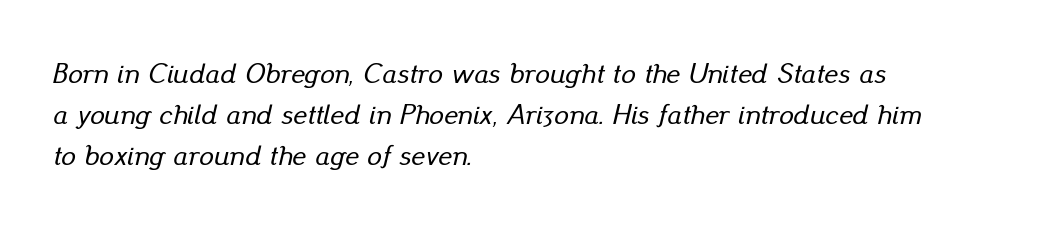
Varying glyph widths throughout — classic text-font behaviour. Short note: letters normally spaced. The string is rendered with underlining switched off. Where is the straight margin? On the left.
